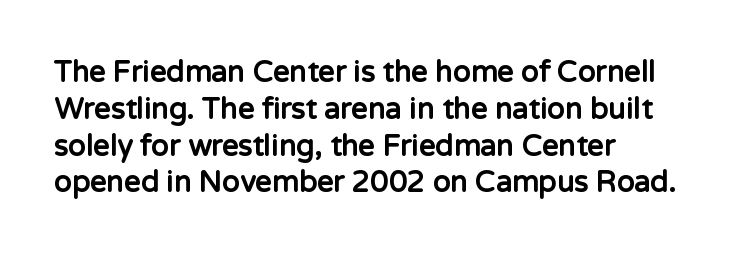
The image shows 29 px bold sans-serif type, upright; set left-aligned, normal line spacing (1.27x), normal letter spacing, not underlined; low stroke contrast and a medium x-height.
